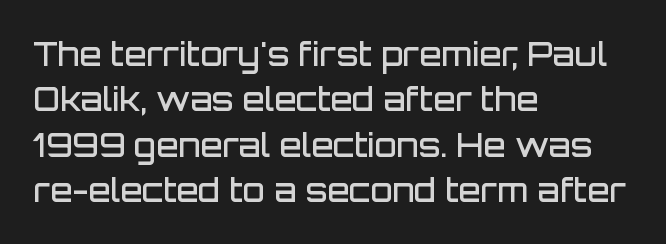
{"serif": "no", "italic": "no", "bold": "semi", "weight": "semibold", "width": "normal", "stroke_contrast": "low", "x_height": "large", "monospaced": "no", "underline": "no", "align": "left", "line_spacing": "normal", "line_spacing_ratio": 1.42, "letter_spacing": "normal", "letter_spacing_em": 0.0, "glyph_px": 32}
